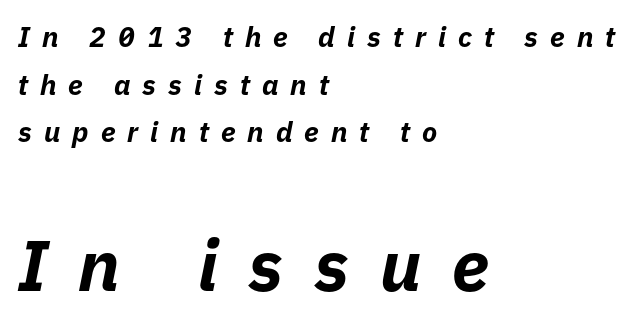
The image shows 71 px bold type, italic (leaning right); set left-aligned, normal line spacing (1.7x), unusually wide letter spacing (+0.43 em), not underlined; the second (bottom) block is 2.54x larger; low stroke contrast and a medium x-height.
